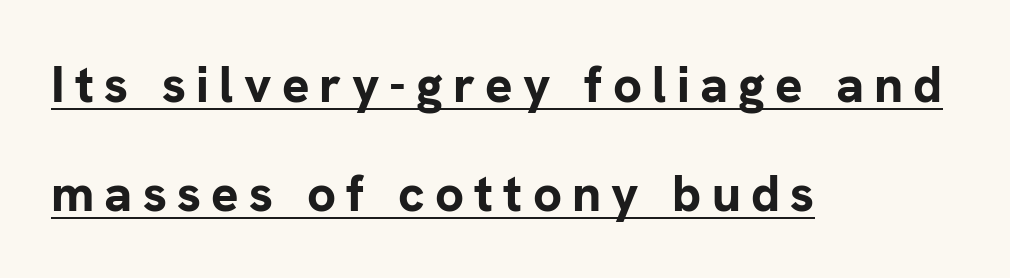
Q: Is the text bold? A: Yes.
Q: Is the text italic (slanted)? A: No, it is upright.
Q: Is the typeface a serif or a sans-serif typeface? A: Sans-serif.
Q: Is the text underlined? A: Yes.
Q: How is the paragraph aligned? A: Left-aligned.
Q: Is the spacing between letters normal or unusually wide? A: Unusually wide.
Q: Is the spacing between lines tight, normal or loose? A: Loose.
Q: Width (condensed, normal, or wide)? A: Normal.
Q: Stroke contrast? A: Low.
Q: x-height? A: Medium.
Q: Monospaced? A: No.
